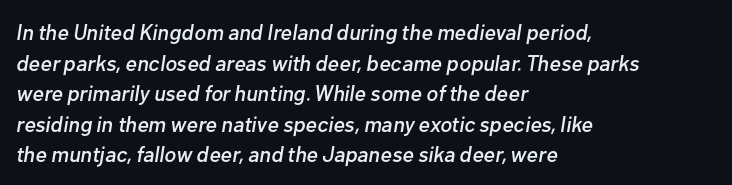
Q: Is the text italic (slanted)? A: Yes, it leans right by about 10 degrees.
Q: Is the text underlined? A: No.
Q: How is the paragraph aligned? A: Left-aligned.
Q: Is the spacing between letters normal or unusually wide? A: Normal.
Q: Is the spacing between lines tight, normal or loose? A: Normal.
